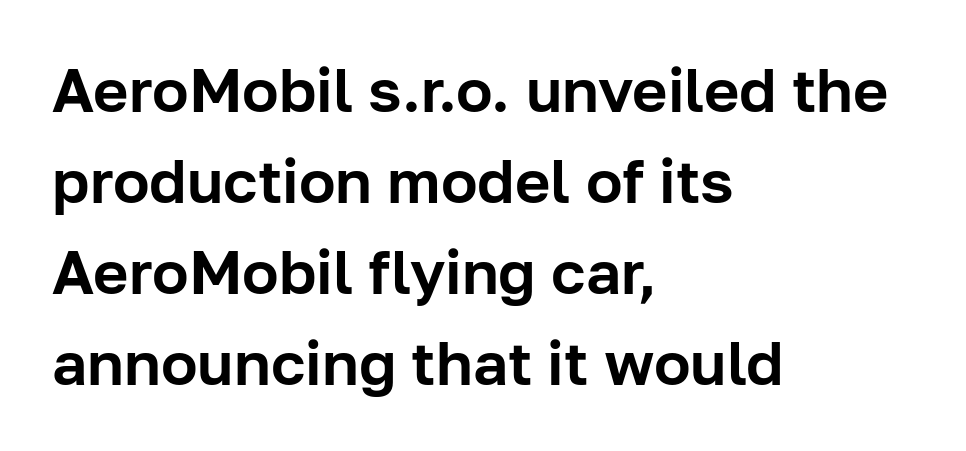
{"serif": "no", "italic": "no", "width": "normal", "stroke_contrast": "low", "x_height": "medium", "monospaced": "no", "underline": "no", "align": "left", "line_spacing": "normal", "line_spacing_ratio": 1.49, "letter_spacing": "normal", "letter_spacing_em": 0.0, "glyph_px": 61}
